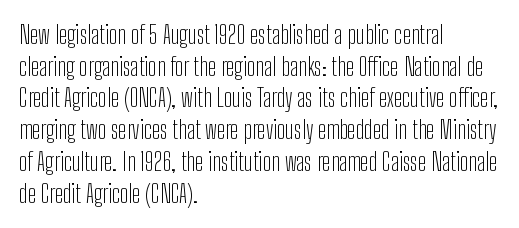
{"italic": "no", "bold": "no", "underline": "no", "align": "left", "line_spacing": "normal", "line_spacing_ratio": 1.27, "letter_spacing": "normal", "letter_spacing_em": 0.0, "glyph_px": 25}
